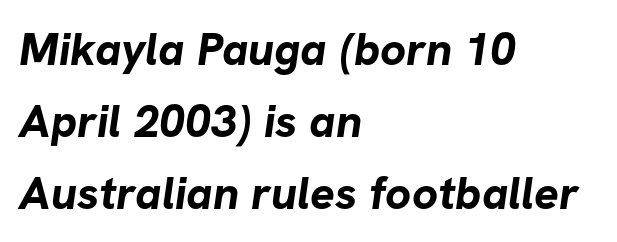
Line beginnings align vertically; line endings do not. Descender tails drop into unmarked territory. Each letter keeps its own natural width here, so spacing adapts to shape. Vertically, the passage feels balanced, rows spaced as you'd expect.
